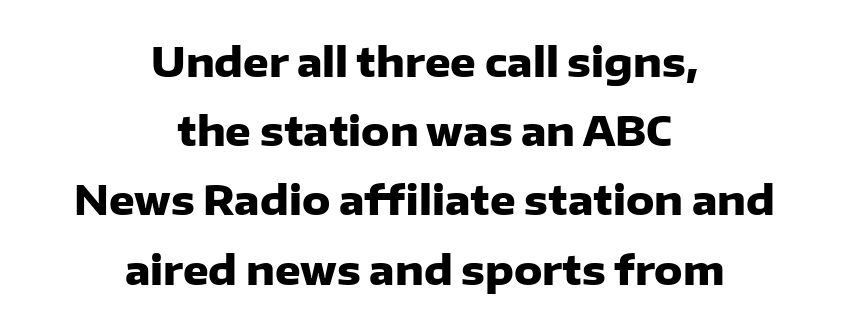
{"serif": "no", "italic": "no", "bold": "yes", "weight": "heavy", "width": "normal", "stroke_contrast": "low", "x_height": "medium", "monospaced": "no", "underline": "no", "align": "center", "line_spacing_ratio": 1.73, "letter_spacing": "normal", "letter_spacing_em": 0.0, "glyph_px": 40}
